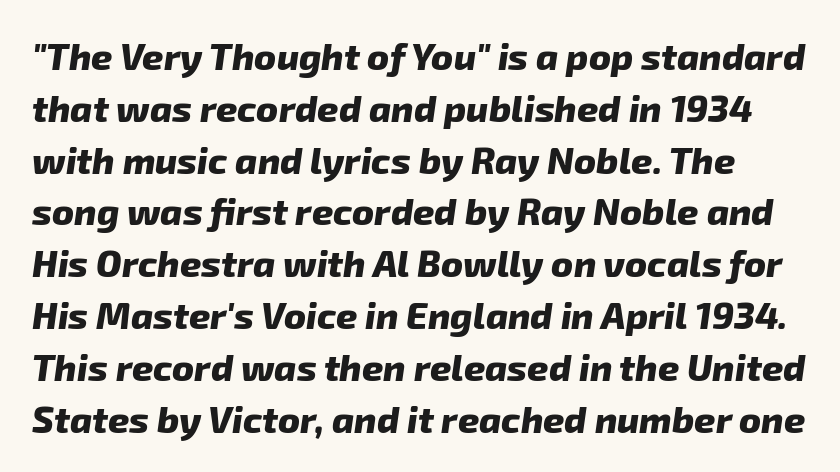
{"serif": "no", "bold": "yes", "weight": "heavy", "width": "normal", "stroke_contrast": "low", "x_height": "medium", "monospaced": "no", "underline": "no", "line_spacing": "normal", "line_spacing_ratio": 1.4, "letter_spacing": "normal", "letter_spacing_em": 0.0, "glyph_px": 37}
